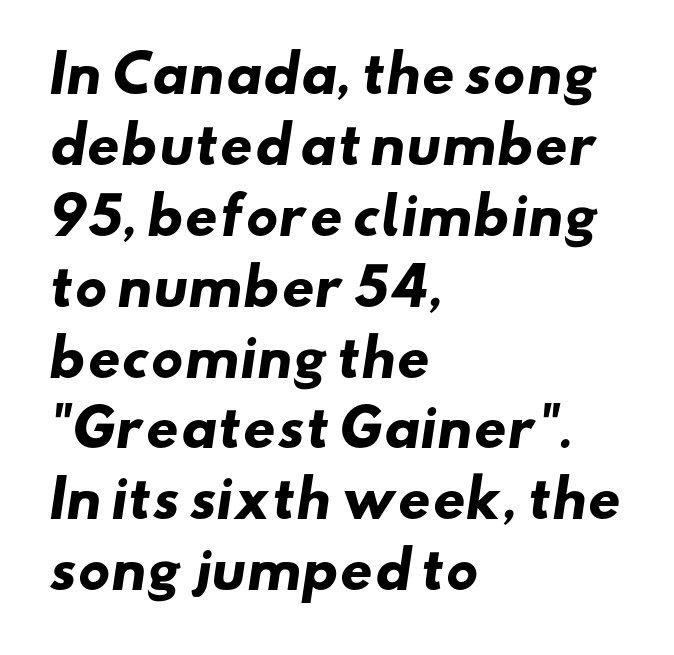
The image shows 51 px heavy, wide sans-serif type; set left-aligned, normal line spacing (1.39x), normal letter spacing, not underlined; low stroke contrast and a small x-height.
